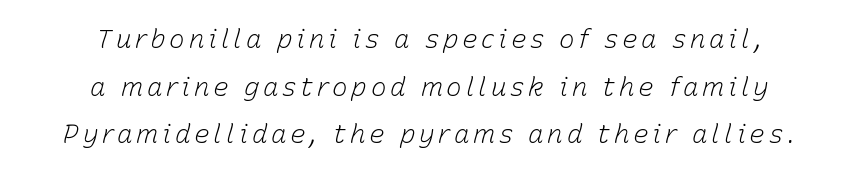
The image shows 26 px text type, italic (leaning right); set centered, line spacing 1.83x, not underlined.
